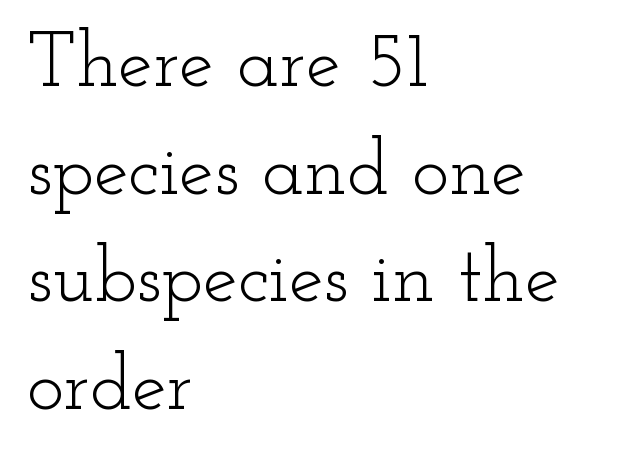
{"serif": "yes", "italic": "no", "bold": "no", "weight": "light", "width": "wide", "stroke_contrast": "low", "x_height": "small", "monospaced": "no", "underline": "no", "align": "left", "line_spacing": "normal", "line_spacing_ratio": 1.38, "letter_spacing": "normal", "letter_spacing_em": 0.0, "glyph_px": 78}
